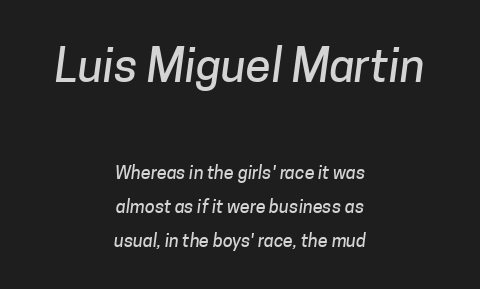
Neither beginnings nor endings align; midpoints do. Standard letterfit; no display-style spreading of the glyphs. Examine the stroke ends and you'll find no serifs. If you squint, the top block still reads clearly — it's the larger of the two. Leading: increased.
